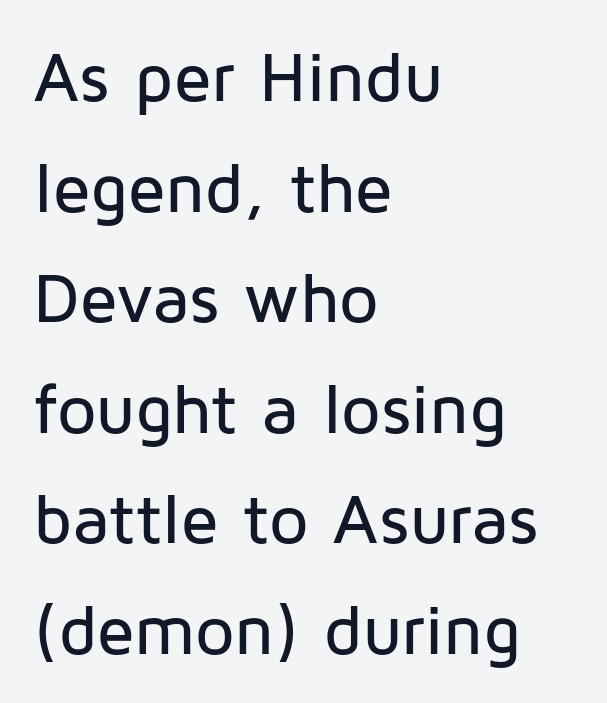
Q: Is the text italic (slanted)? A: No, it is upright.
Q: Is the typeface a serif or a sans-serif typeface? A: Sans-serif.
Q: Is the text underlined? A: No.
Q: How is the paragraph aligned? A: Left-aligned.
Q: Is the spacing between letters normal or unusually wide? A: Normal.
Q: Is the spacing between lines tight, normal or loose? A: Normal.
Q: Width (condensed, normal, or wide)? A: Normal.
Q: Stroke contrast? A: Low.
Q: x-height? A: Medium.
Q: Monospaced? A: No.
